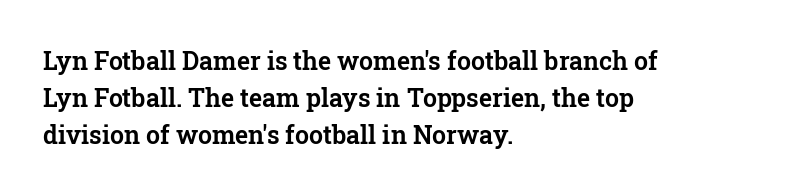
{"italic": "no", "underline": "no", "align": "left", "line_spacing": "normal", "line_spacing_ratio": 1.49, "letter_spacing": "normal", "letter_spacing_em": 0.0, "glyph_px": 25}
